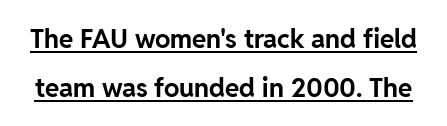
Q: Is the text bold? A: Yes.
Q: Is the text italic (slanted)? A: No, it is upright.
Q: Is the text underlined? A: Yes.
Q: Is the spacing between letters normal or unusually wide? A: Normal.
